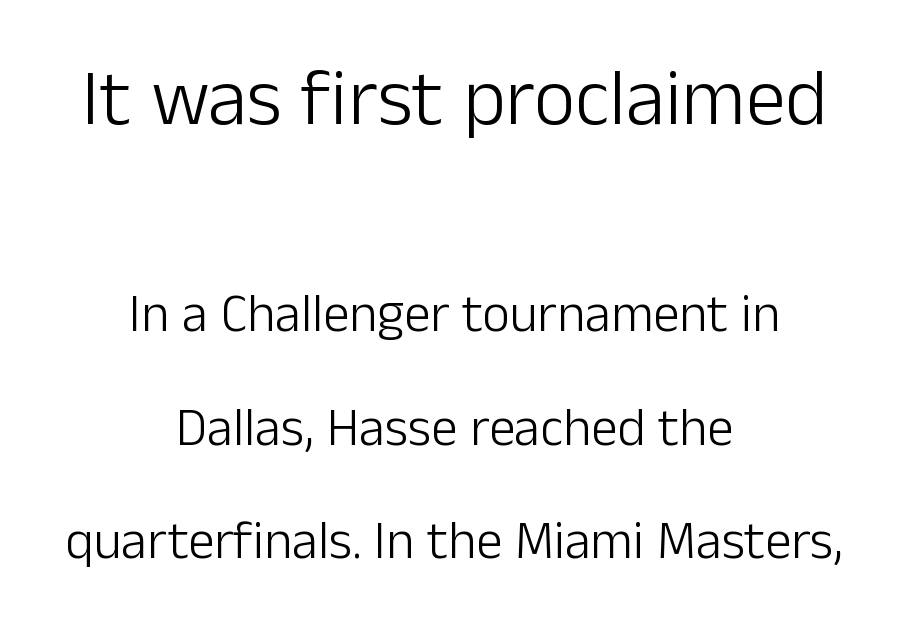
Q: Is the text bold? A: No.
Q: Is the text italic (slanted)? A: No, it is upright.
Q: Is the typeface a serif or a sans-serif typeface? A: Sans-serif.
Q: Is the text underlined? A: No.
Q: How is the paragraph aligned? A: Centered.
Q: Is the spacing between letters normal or unusually wide? A: Normal.
Q: Is the spacing between lines tight, normal or loose? A: Loose.
Q: Which block of text is set in a larger size, the first (top) or the second (bottom)? A: The first (top) one.
Q: Width (condensed, normal, or wide)? A: Normal.
Q: Stroke contrast? A: Low.
Q: x-height? A: Medium.
Q: Monospaced? A: No.
